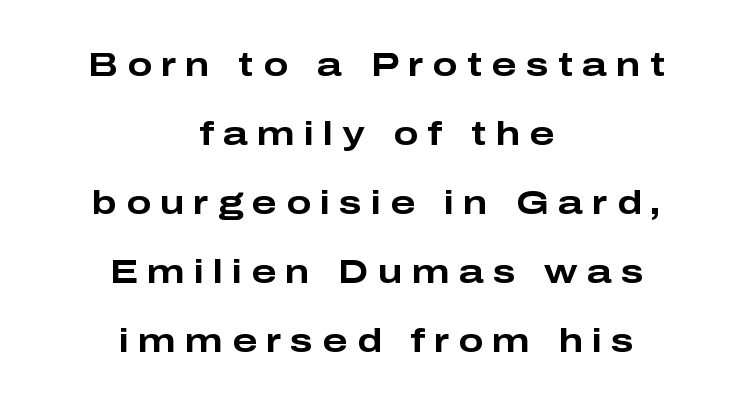
The image shows 33 px bold, wide sans-serif type, upright; set centered, loose line spacing (2.09x), unusually wide letter spacing (+0.28 em), not underlined; low stroke contrast and a medium x-height.
